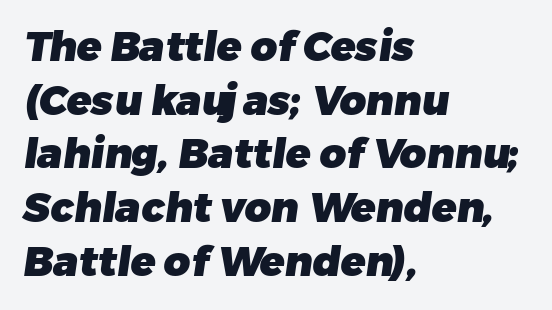
The image shows 41 px heavy sans-serif type; set left-aligned, normal line spacing (1.31x), normal letter spacing, not underlined; low stroke contrast and a medium x-height.
